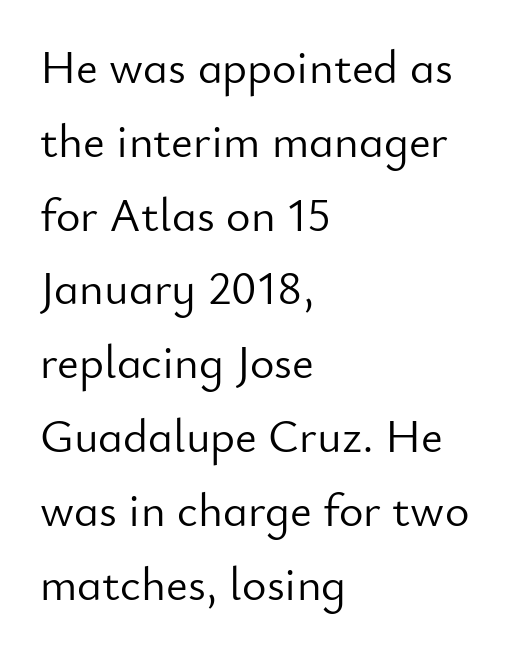
Honestly, the row spacing looks completely unremarkable. These lines are rendered in a variable-pitch font. Weight: in the light-to-regular range. It's the straight-up-and-down kind of type.
